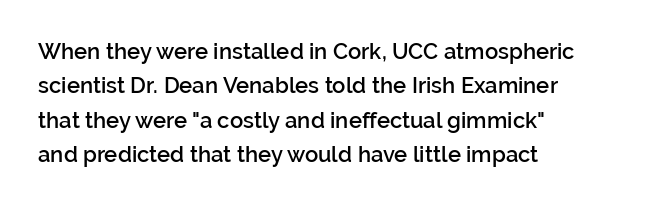
The lines in this sample share a left origin and differ only in where they stop. Firm but not heavy-handed strokes: this text is semibold. A typesetter would call this leading conventional body-copy spacing. Decoration check: the copy has no underline. There is no visible air inserted between adjacent glyphs. Ordinary non-slanted type is in use.
